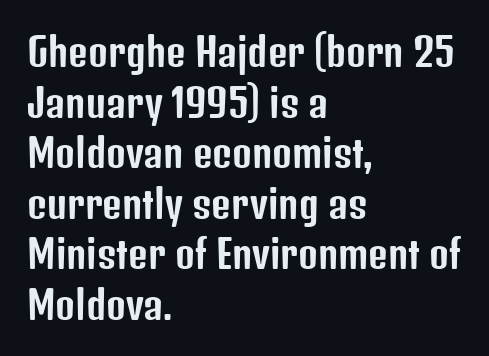
Q: Is the text italic (slanted)? A: No, it is upright.
Q: Is the typeface a serif or a sans-serif typeface? A: Sans-serif.
Q: Is the text underlined? A: No.
Q: How is the paragraph aligned? A: Left-aligned.
Q: Is the spacing between letters normal or unusually wide? A: Normal.
Q: Is the spacing between lines tight, normal or loose? A: Normal.
Q: Width (condensed, normal, or wide)? A: Condensed.
Q: Stroke contrast? A: Low.
Q: x-height? A: Medium.
Q: Monospaced? A: No.
